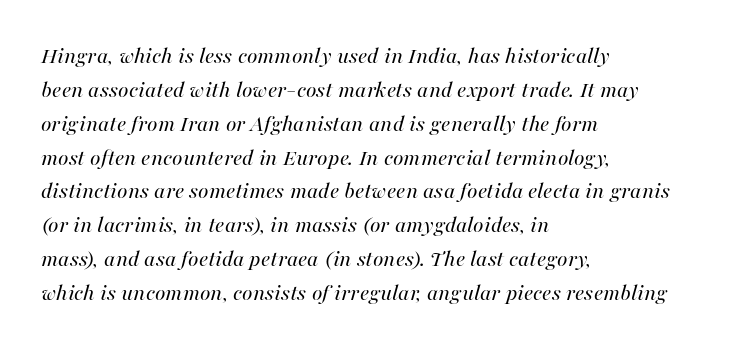
The image shows 24 px text type, italic (leaning right); set left-aligned, normal line spacing (1.41x), normal letter spacing, not underlined.
